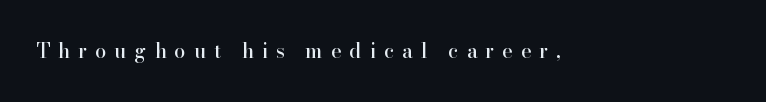
{"italic": "no", "underline": "no", "letter_spacing": "wide", "letter_spacing_em": 0.4, "glyph_px": 20}
